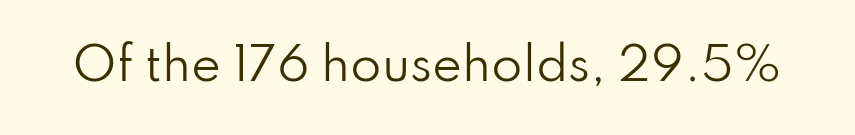
{"serif": "no", "italic": "no", "bold": "no", "weight": "regular", "width": "normal", "stroke_contrast": "low", "x_height": "small", "monospaced": "no", "underline": "no", "letter_spacing": "normal", "letter_spacing_em": 0.0, "glyph_px": 45}
